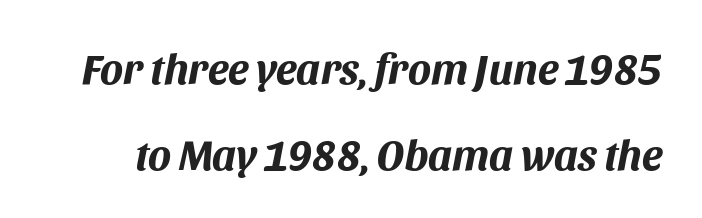
You could not count columns in this text — the font is proportionally spaced. Descenders are the only things crossing below the line. Is there much room between lines? Yes — plenty of vertical air separates them. Characters are canted at an angle relative to the baseline's perpendicular. The passage shown has conventional tracking throughout.
